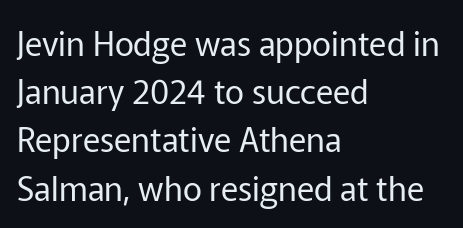
The weight would be labelled regular, book, light, or lighter still. The passage shown has conventional tracking throughout. Unmarked baselines from the first word to the last. Students, observe: this is what conventionally led text looks like. Do the characters align in a grid? No, the font is proportional.
